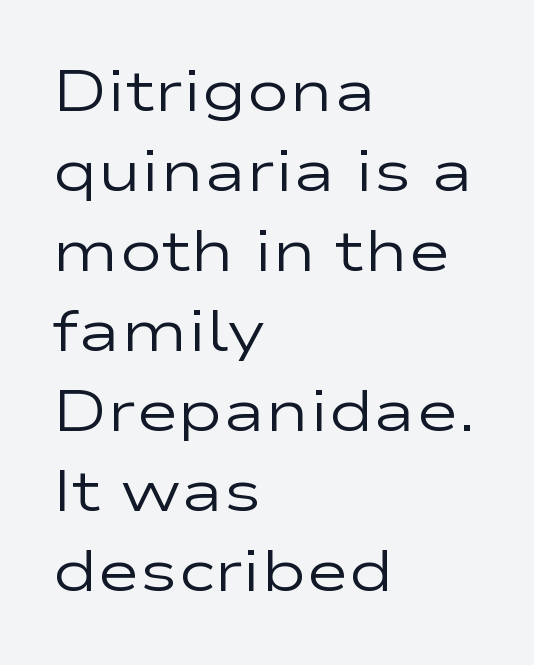
The image shows 58 px regular-weight, wide sans-serif type, upright; set left-aligned, normal line spacing (1.38x), normal letter spacing, not underlined; low stroke contrast and a medium x-height.
